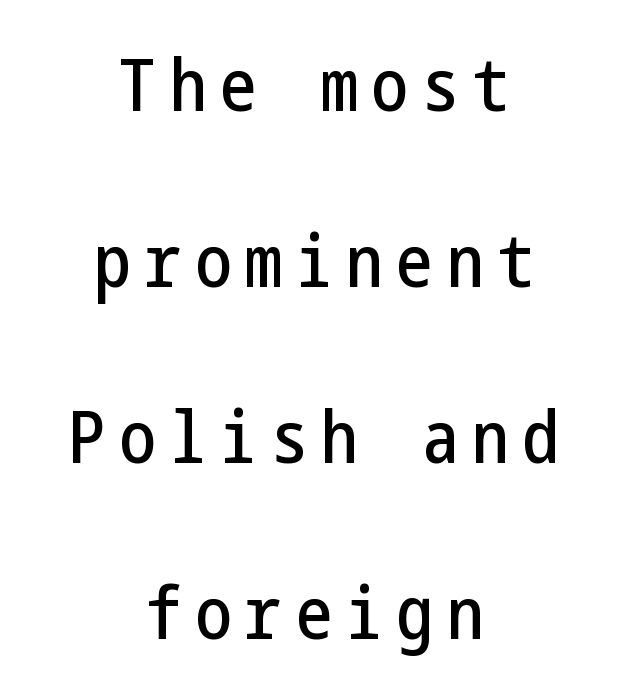
Q: Is the text italic (slanted)? A: No, it is upright.
Q: Is the typeface a serif or a sans-serif typeface? A: Sans-serif.
Q: Is the text underlined? A: No.
Q: How is the paragraph aligned? A: Centered.
Q: Is the spacing between lines tight, normal or loose? A: Loose.
Q: Width (condensed, normal, or wide)? A: Condensed.
Q: Stroke contrast? A: Low.
Q: x-height? A: Medium.
